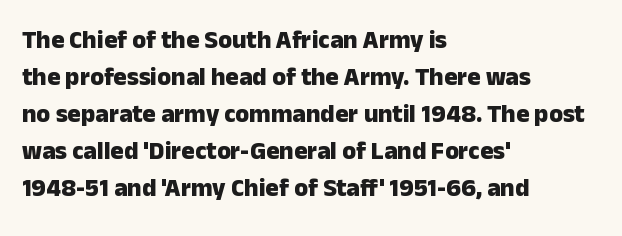
{"italic": "no", "bold": "yes", "underline": "no", "align": "left", "line_spacing": "normal", "line_spacing_ratio": 1.48, "letter_spacing": "normal", "letter_spacing_em": 0.0, "glyph_px": 25}
